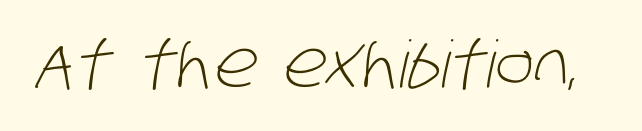
Q: Is the text bold? A: No.
Q: Is the typeface a serif or a sans-serif typeface? A: Sans-serif.
Q: Is the text underlined? A: No.
Q: Is the spacing between letters normal or unusually wide? A: Normal.
Q: Width (condensed, normal, or wide)? A: Condensed.
Q: Stroke contrast? A: Low.
Q: x-height? A: Large.
Q: Monospaced? A: No.
